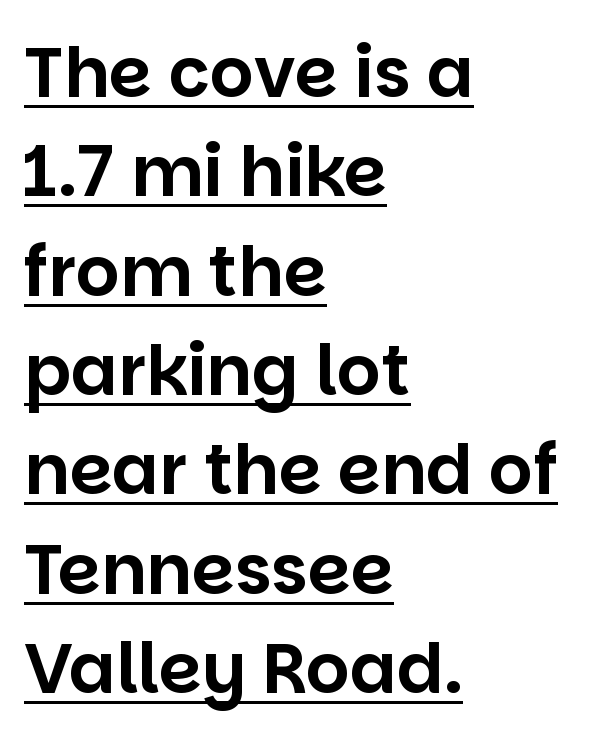
{"serif": "no", "italic": "no", "width": "normal", "stroke_contrast": "low", "x_height": "large", "monospaced": "no", "underline": "yes", "align": "left", "line_spacing": "normal", "line_spacing_ratio": 1.44, "letter_spacing": "normal", "letter_spacing_em": 0.0, "glyph_px": 69}
